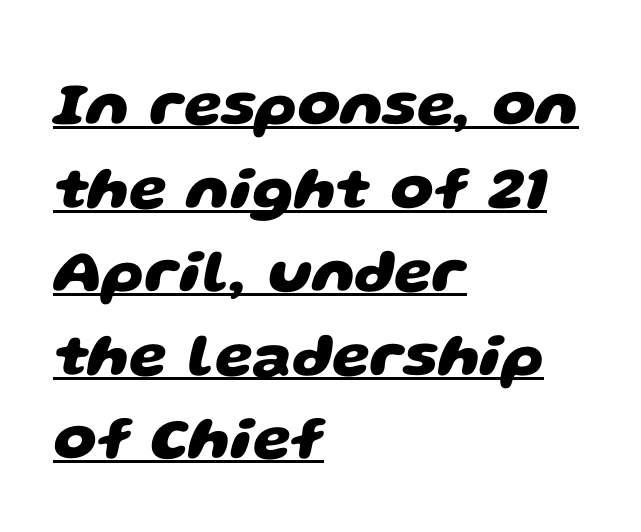
{"serif": "no", "bold": "yes", "weight": "heavy", "width": "wide", "stroke_contrast": "low", "x_height": "large", "monospaced": "no", "underline": "yes", "align": "left", "line_spacing": "normal", "line_spacing_ratio": 1.37, "letter_spacing": "normal", "letter_spacing_em": 0.0, "glyph_px": 61}
